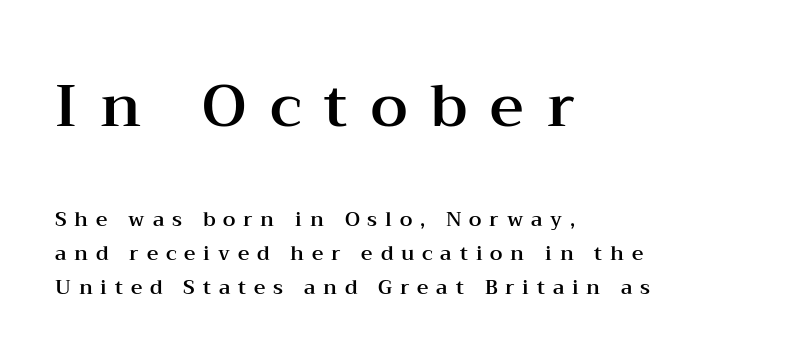
{"serif": "yes", "italic": "no", "width": "wide", "stroke_contrast": "medium", "x_height": "medium", "monospaced": "no", "underline": "no", "align": "left", "line_spacing": "normal", "line_spacing_ratio": 1.69, "letter_spacing": "wide", "letter_spacing_em": 0.39, "larger_block": "first", "size_ratio": 2.95, "glyph_px": 59}
